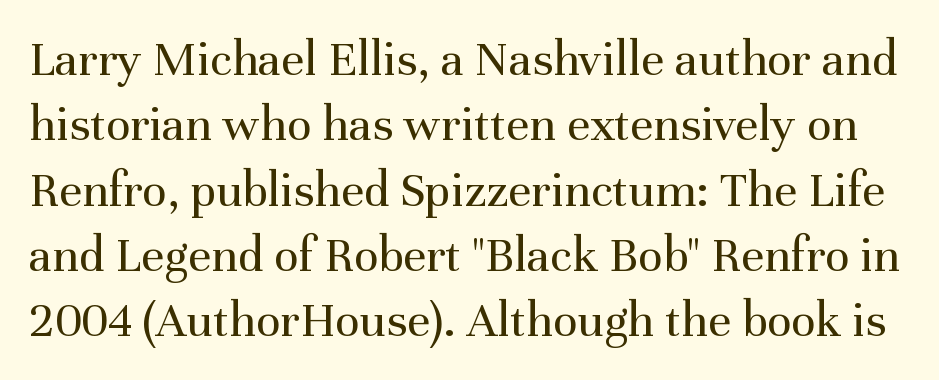
Q: Is the text bold? A: No.
Q: Is the text italic (slanted)? A: No, it is upright.
Q: Is the typeface a serif or a sans-serif typeface? A: Serif.
Q: Is the text underlined? A: No.
Q: Is the spacing between letters normal or unusually wide? A: Normal.
Q: Is the spacing between lines tight, normal or loose? A: Normal.
Q: Width (condensed, normal, or wide)? A: Normal.
Q: Stroke contrast? A: Medium.
Q: x-height? A: Medium.
Q: Monospaced? A: No.
